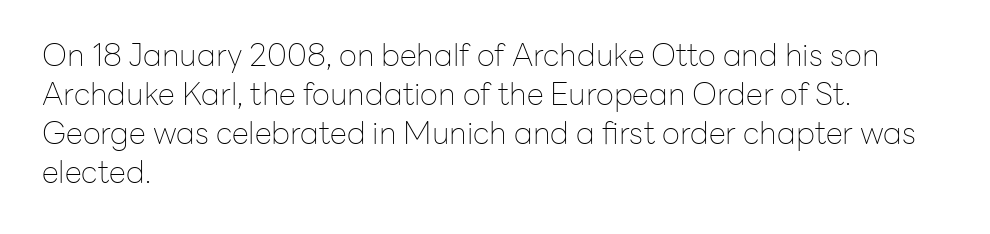
{"serif": "no", "italic": "no", "bold": "no", "weight": "thin", "width": "normal", "stroke_contrast": "low", "x_height": "medium", "monospaced": "no", "underline": "no", "align": "left", "line_spacing": "normal", "line_spacing_ratio": 1.26, "letter_spacing": "normal", "letter_spacing_em": 0.0, "glyph_px": 31}
